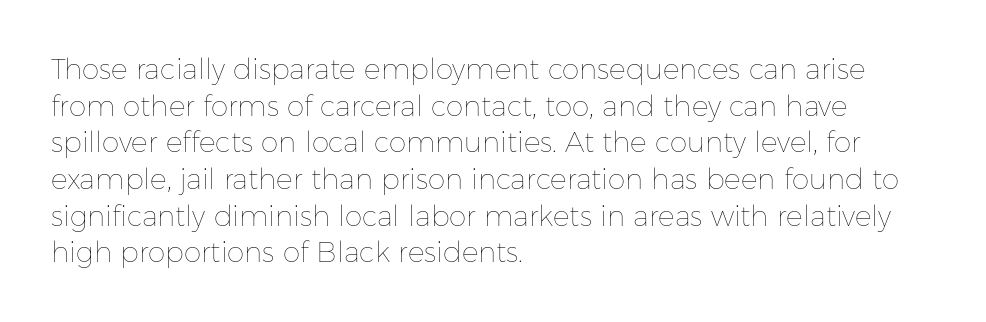
This sample uses plain, unmodified letter spacing. Each stroke keeps to a modest, everyday thickness or less. The string is rendered with underlining switched off. Which margin do the lines hug? The left one — the right edge is uneven.
